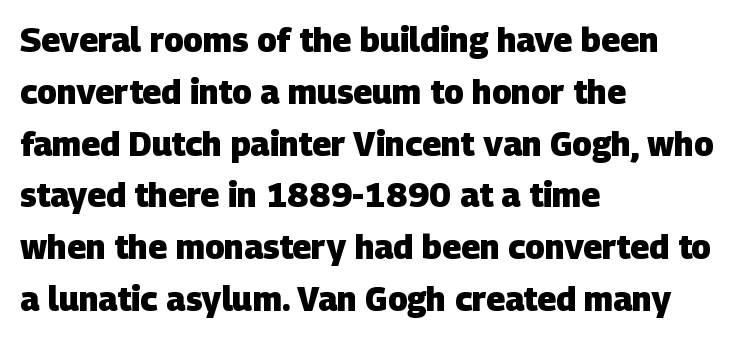
The image shows 33 px heavy sans-serif type; set left-aligned, normal line spacing (1.57x), normal letter spacing, not underlined; low stroke contrast and a large x-height.
